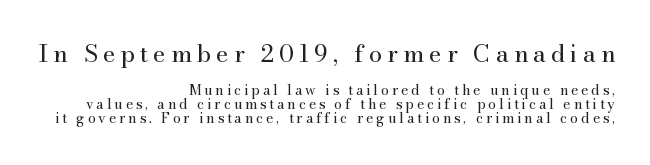
{"italic": "no", "bold": "no", "underline": "no", "align": "right", "line_spacing": "tight", "line_spacing_ratio": 1.02, "letter_spacing": "wide", "letter_spacing_em": 0.21, "larger_block": "first", "size_ratio": 1.71, "glyph_px": 24}
